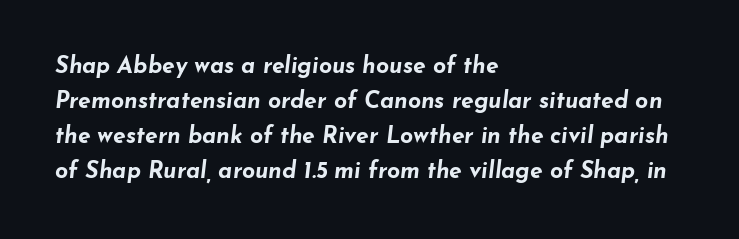
Q: Is the text bold? A: Yes.
Q: Is the text italic (slanted)? A: Yes, it leans right by about 7 degrees.
Q: Is the text underlined? A: No.
Q: How is the paragraph aligned? A: Left-aligned.
Q: Is the spacing between letters normal or unusually wide? A: Normal.
Q: Is the spacing between lines tight, normal or loose? A: Normal.
